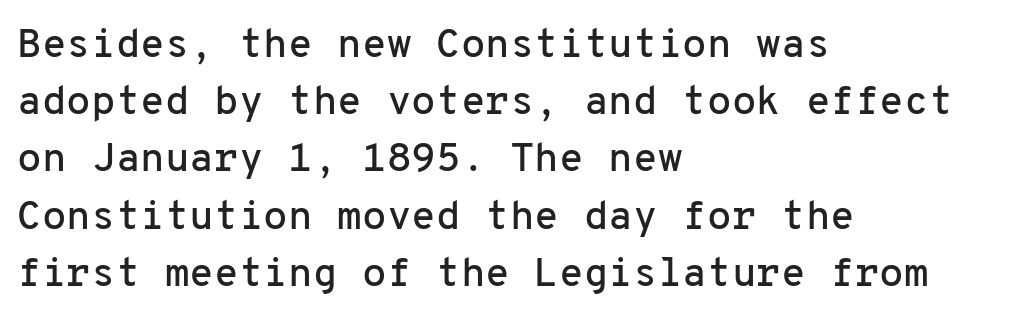
Underline: absent. Leading: standard. The passage shown is typed in a monospace face where columns stay perfectly aligned. Serif or sans? Sans — the stroke terminals are bare. No italicization has been applied; the sample stays upright. All the whitespace from short lines collects on the right.
